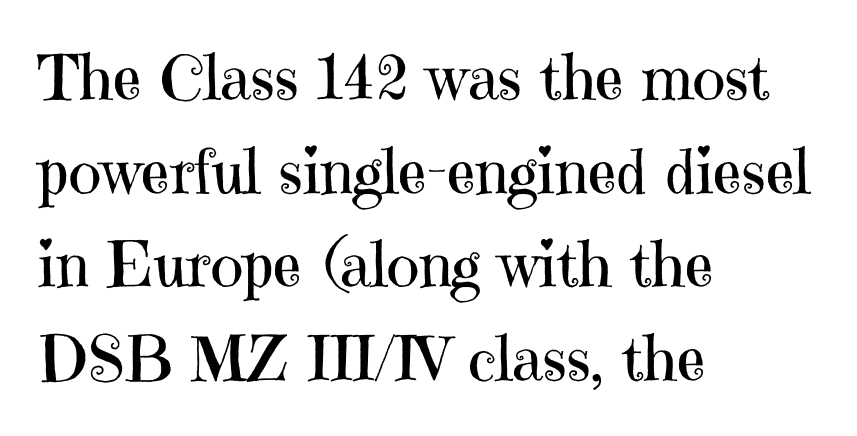
Is there much room between lines? A standard amount, neither cramped nor airy. Small tapered or slab feet sit at the stroke ends, so this counts as serif. Note the varied advance widths — an 'i' is clearly narrower than an 'm'. Heaviness? Minimal to ordinary, like unemphasized prose.
